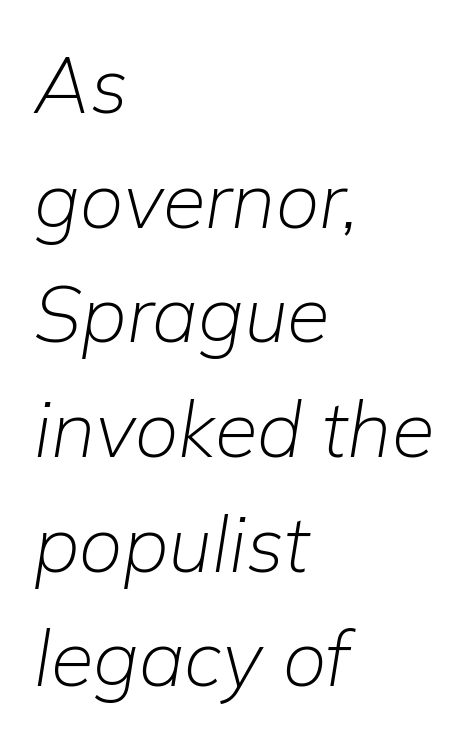
Q: Is the text bold? A: No.
Q: Is the text italic (slanted)? A: Yes, it leans right by about 9 degrees.
Q: Is the text underlined? A: No.
Q: How is the paragraph aligned? A: Left-aligned.
Q: Is the spacing between letters normal or unusually wide? A: Normal.
Q: Is the spacing between lines tight, normal or loose? A: Normal.
Q: Width (condensed, normal, or wide)? A: Normal.
Q: Stroke contrast? A: Low.
Q: x-height? A: Medium.
Q: Monospaced? A: No.
